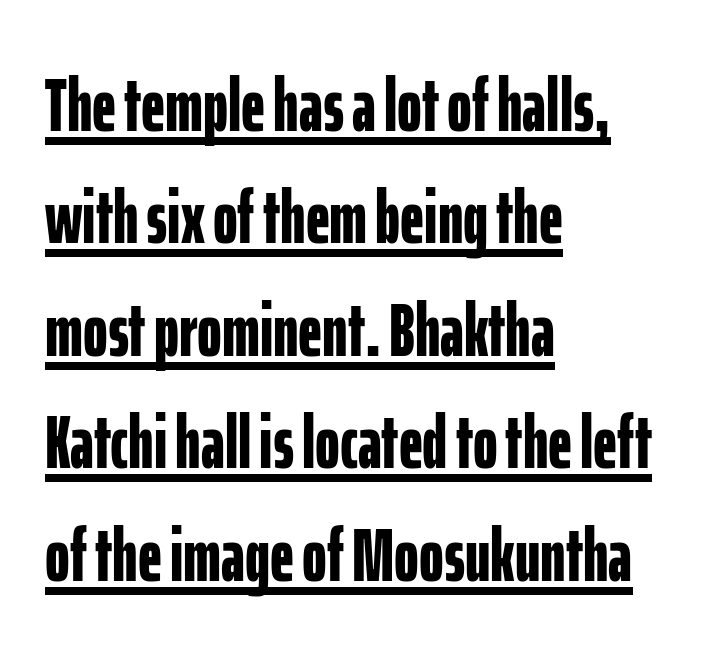
{"serif": "no", "italic": "no", "bold": "yes", "weight": "bold", "width": "condensed", "stroke_contrast": "low", "x_height": "medium", "monospaced": "no", "underline": "yes", "align": "left", "line_spacing": "normal", "line_spacing_ratio": 1.5, "letter_spacing": "normal", "letter_spacing_em": 0.0, "glyph_px": 75}
